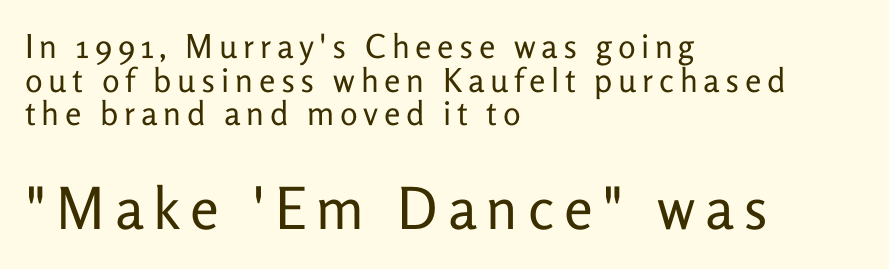
The image shows 58 px regular-weight sans-serif type, upright; set left-aligned, tight line spacing (1.02x), not underlined; the second (bottom) block is 1.76x larger; low stroke contrast and a medium x-height.
